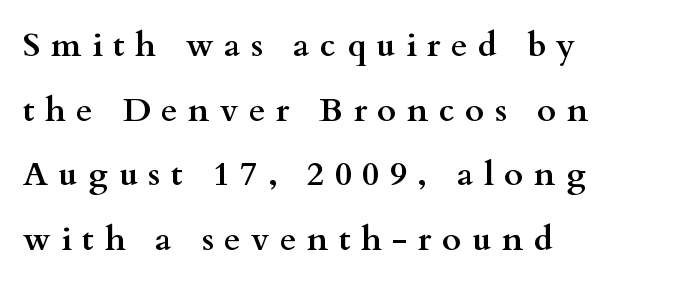
{"serif": "yes", "italic": "no", "bold": "yes", "weight": "semibold", "width": "wide", "stroke_contrast": "medium", "x_height": "small", "monospaced": "no", "underline": "no", "align": "left", "line_spacing": "loose", "line_spacing_ratio": 1.96, "letter_spacing": "wide", "letter_spacing_em": 0.32, "glyph_px": 33}
